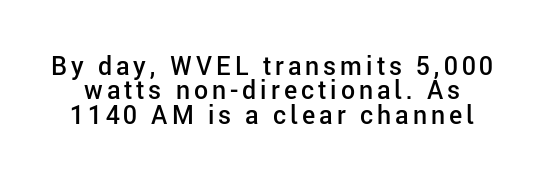
{"italic": "no", "bold": "semi", "underline": "no", "line_spacing": "tight", "line_spacing_ratio": 0.98, "glyph_px": 25}
